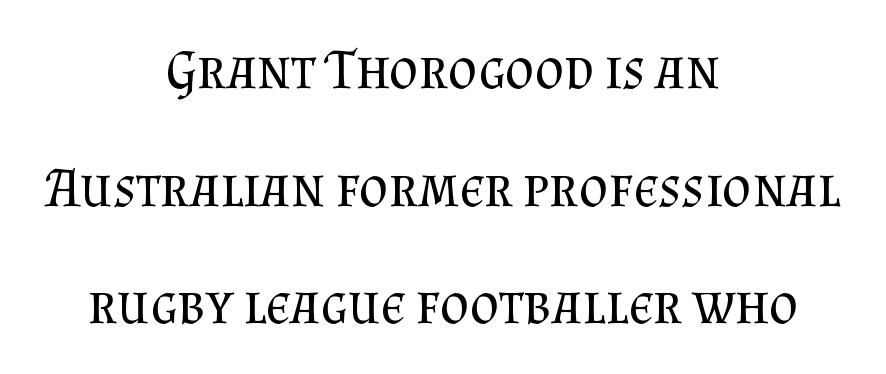
Proportional: the letters do not fall into vertical columns. What kind of face is this? One with serifs. Vertical strokes here are truly vertical. Which margin do the lines hug? Neither — every line sits in the middle. Vertical spacing — loose. Nobody drew a line under any word here.
